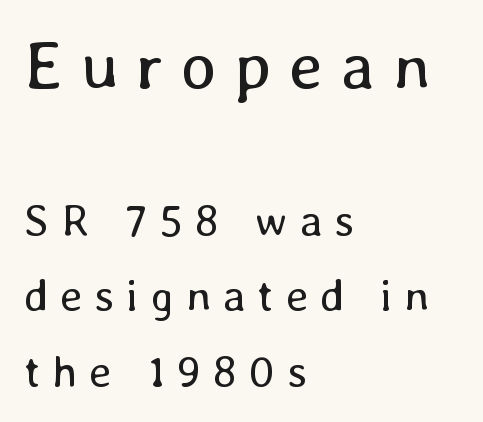
{"italic": "no", "bold": "no", "weight": "regular", "width": "normal", "stroke_contrast": "low", "x_height": "medium", "monospaced": "no", "underline": "no", "align": "left", "line_spacing": "normal", "line_spacing_ratio": 1.68, "letter_spacing": "wide", "letter_spacing_em": 0.26, "larger_block": "first", "size_ratio": 1.51, "glyph_px": 68}
